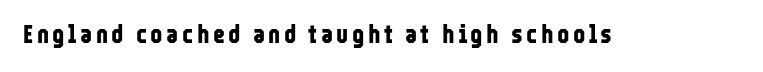
The image shows 26 px bold type, upright; set not underlined.
